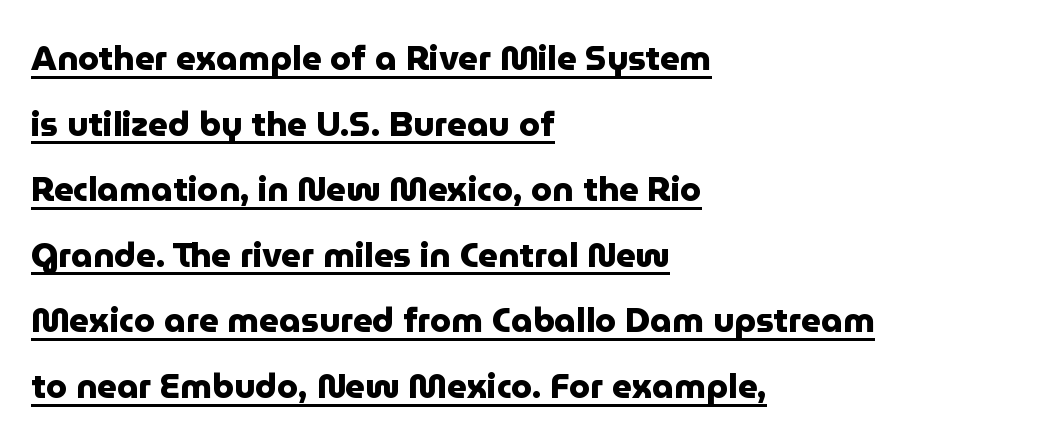
{"serif": "no", "italic": "no", "bold": "yes", "weight": "heavy", "width": "normal", "stroke_contrast": "low", "x_height": "medium", "monospaced": "no", "underline": "yes", "align": "left", "line_spacing": "loose", "line_spacing_ratio": 1.93, "letter_spacing": "normal", "letter_spacing_em": 0.0, "glyph_px": 34}
